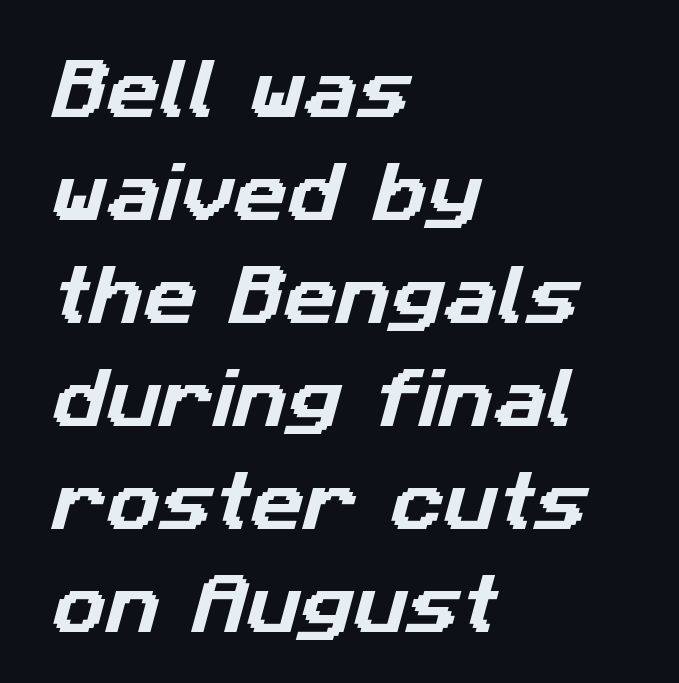
Q: Is the typeface a serif or a sans-serif typeface? A: Sans-serif.
Q: Is the text underlined? A: No.
Q: How is the paragraph aligned? A: Left-aligned.
Q: Is the spacing between letters normal or unusually wide? A: Normal.
Q: Is the spacing between lines tight, normal or loose? A: Normal.
Q: Width (condensed, normal, or wide)? A: Normal.
Q: Stroke contrast? A: Low.
Q: x-height? A: Medium.
Q: Monospaced? A: No.
